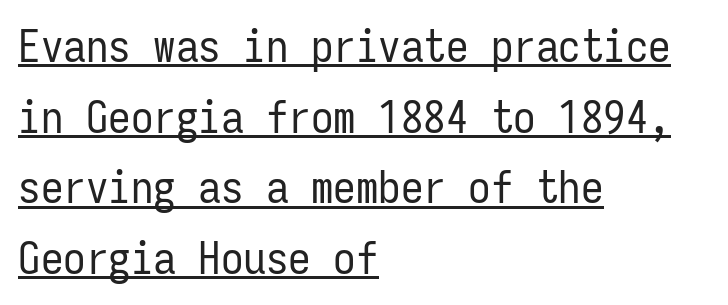
{"serif": "no", "italic": "no", "bold": "no", "weight": "regular", "width": "condensed", "stroke_contrast": "low", "x_height": "medium", "monospaced": "yes", "underline": "yes", "align": "left", "line_spacing": "normal", "line_spacing_ratio": 1.57, "letter_spacing": "normal", "letter_spacing_em": 0.0, "glyph_px": 45}
